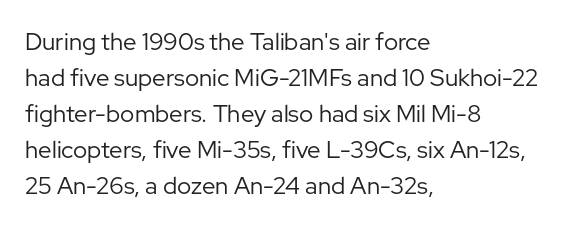
{"italic": "no", "bold": "no", "underline": "no", "align": "left", "line_spacing": "normal", "line_spacing_ratio": 1.5, "letter_spacing": "normal", "letter_spacing_em": 0.0, "glyph_px": 24}
